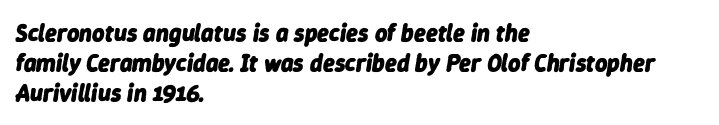
The image shows 24 px bold type, italic (leaning right); set left-aligned, line spacing 1.24x, normal letter spacing, not underlined.
